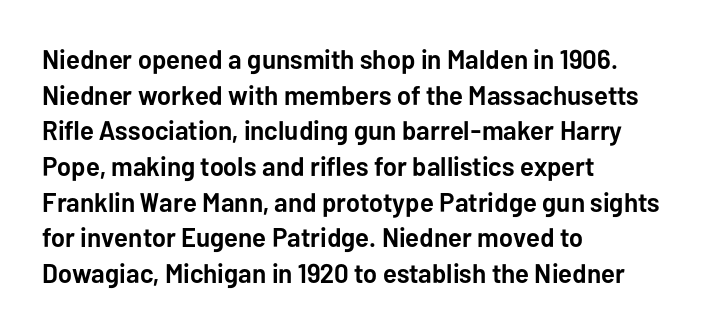
Q: Is the text bold? A: Yes.
Q: Is the text italic (slanted)? A: No, it is upright.
Q: Is the text underlined? A: No.
Q: How is the paragraph aligned? A: Left-aligned.
Q: Is the spacing between letters normal or unusually wide? A: Normal.
Q: Is the spacing between lines tight, normal or loose? A: Normal.
